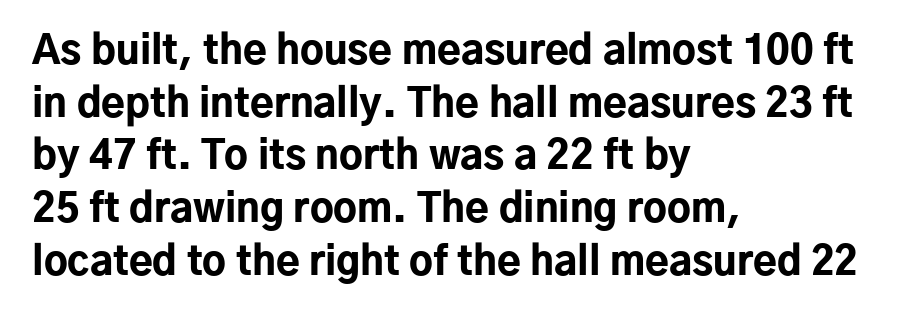
Unmarked baselines from the first word to the last. Notice how descenders clear the ascenders below comfortably — that's standard leading. A classic flush-left, rag-right setting is used for this passage. Nobody touched the tracking dial on this one. Look at the bottom of the vertical strokes: they stop flat, with no serifs. A roman cut, with each character standing at attention.
